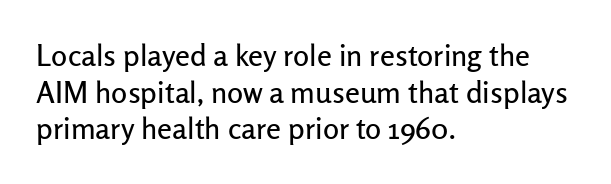
{"serif": "no", "italic": "no", "width": "normal", "stroke_contrast": "low", "x_height": "medium", "monospaced": "no", "underline": "no", "align": "left", "line_spacing_ratio": 1.22, "letter_spacing": "normal", "letter_spacing_em": 0.0, "glyph_px": 30}
